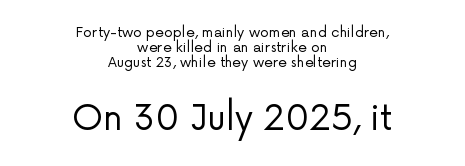
{"serif": "no", "italic": "no", "bold": "no", "weight": "regular", "width": "normal", "stroke_contrast": "low", "x_height": "medium", "monospaced": "no", "underline": "no", "align": "center", "line_spacing": "tight", "line_spacing_ratio": 1.08, "letter_spacing": "normal", "letter_spacing_em": 0.0, "larger_block": "second", "size_ratio": 2.5, "glyph_px": 35}
